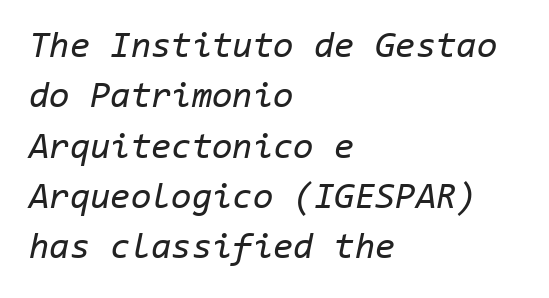
The image shows 37 px regular-weight type, italic (leaning right), monospaced; set left-aligned, normal line spacing (1.36x), normal letter spacing, not underlined; low stroke contrast and a medium x-height.
